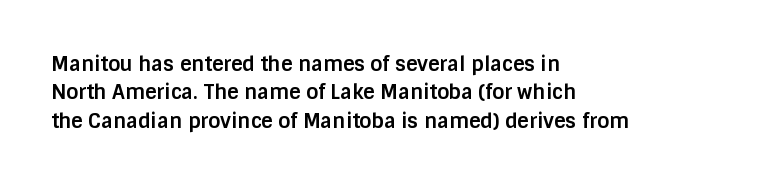
Has an underline been added? It has not. Here the glyphs are tracked normally, forming tight word shapes. Compared with typical paragraphs, the rows here are spaced about the same. The characters look thick and weighty, a clear bold.
